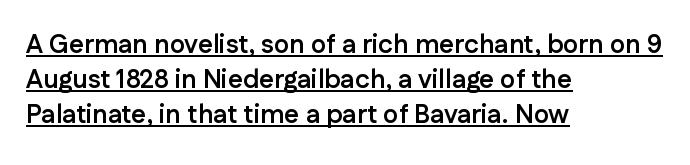
The image shows 26 px bold type, upright; set left-aligned, normal line spacing (1.35x), normal letter spacing, underlined.
